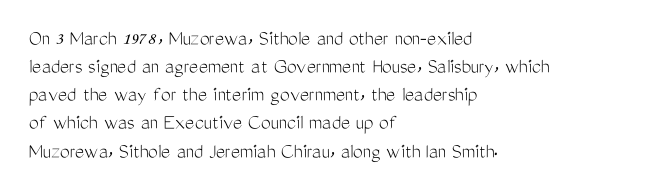
The image shows 22 px text type, upright; set left-aligned, normal line spacing (1.28x), normal letter spacing, not underlined.
